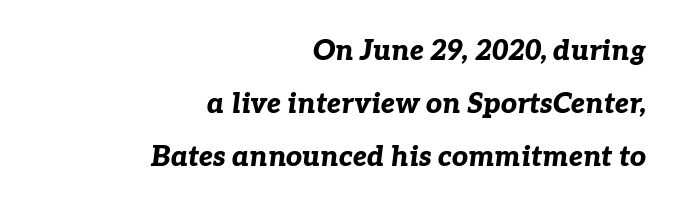
The image shows 28 px bold type, italic (leaning right); set right-aligned, line spacing 1.89x, normal letter spacing, not underlined; low stroke contrast and a medium x-height.
